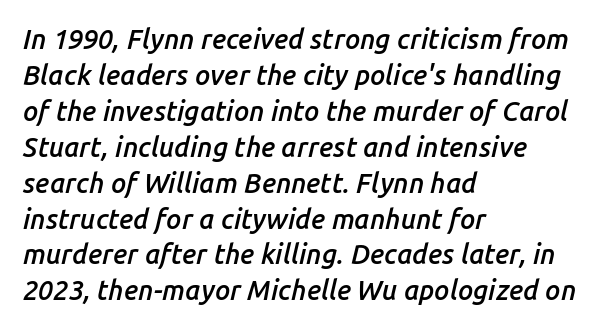
Q: Is the text bold? A: Semi-bold.
Q: Is the text italic (slanted)? A: Yes, it leans right by about 14 degrees.
Q: Is the text underlined? A: No.
Q: How is the paragraph aligned? A: Left-aligned.
Q: Is the spacing between letters normal or unusually wide? A: Normal.
Q: Is the spacing between lines tight, normal or loose? A: Normal.
